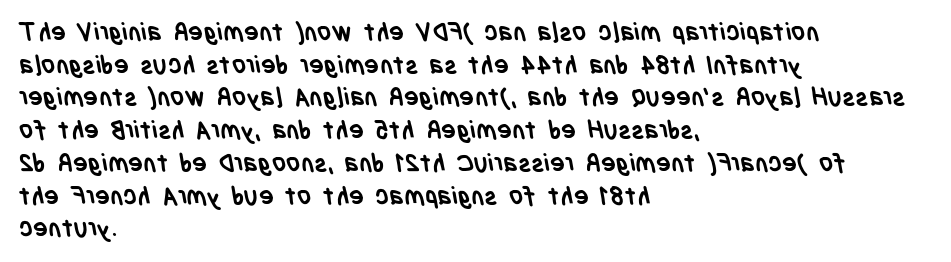
Q: Is the text bold? A: Yes.
Q: Is the text underlined? A: No.
Q: How is the paragraph aligned? A: Left-aligned.
Q: Is the spacing between letters normal or unusually wide? A: Normal.
Q: Is the spacing between lines tight, normal or loose? A: Normal.
